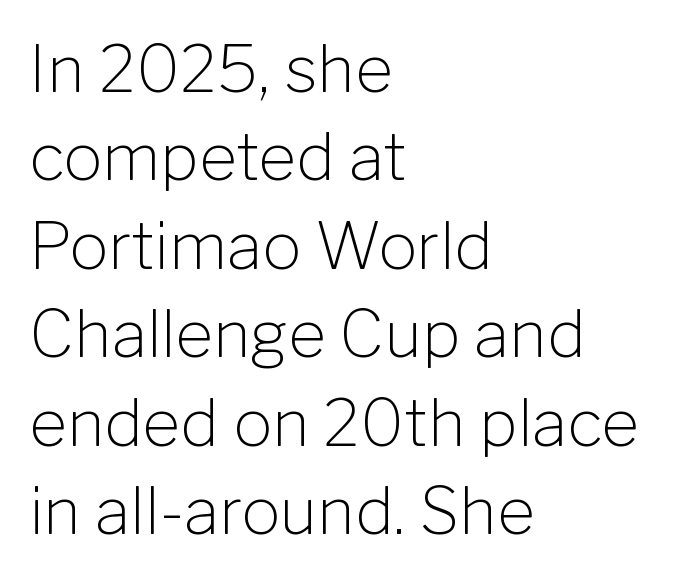
Q: Is the text bold? A: No.
Q: Is the text italic (slanted)? A: No, it is upright.
Q: Is the typeface a serif or a sans-serif typeface? A: Sans-serif.
Q: Is the text underlined? A: No.
Q: How is the paragraph aligned? A: Left-aligned.
Q: Is the spacing between letters normal or unusually wide? A: Normal.
Q: Is the spacing between lines tight, normal or loose? A: Normal.
Q: Width (condensed, normal, or wide)? A: Normal.
Q: Stroke contrast? A: Low.
Q: x-height? A: Medium.
Q: Monospaced? A: No.
